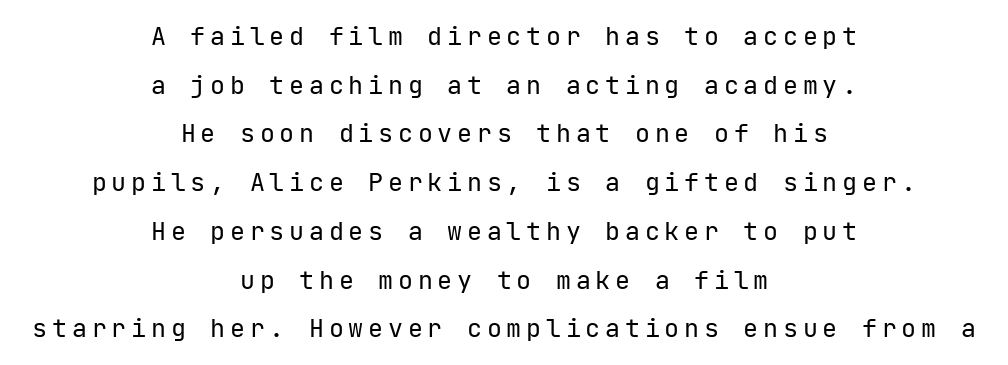
{"italic": "no", "bold": "no", "underline": "no", "align": "center", "line_spacing": "loose", "line_spacing_ratio": 1.95, "glyph_px": 25}
